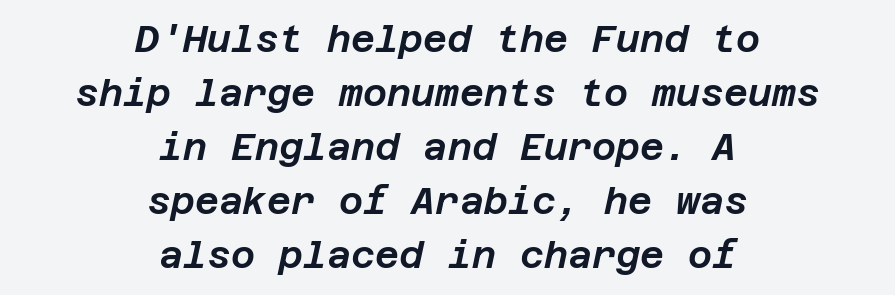
Q: Is the text italic (slanted)? A: Yes, it leans right by about 12 degrees.
Q: Is the text underlined? A: No.
Q: How is the paragraph aligned? A: Centered.
Q: Is the spacing between letters normal or unusually wide? A: Normal.
Q: Is the spacing between lines tight, normal or loose? A: Normal.
Q: Width (condensed, normal, or wide)? A: Normal.
Q: Stroke contrast? A: Low.
Q: x-height? A: Large.
